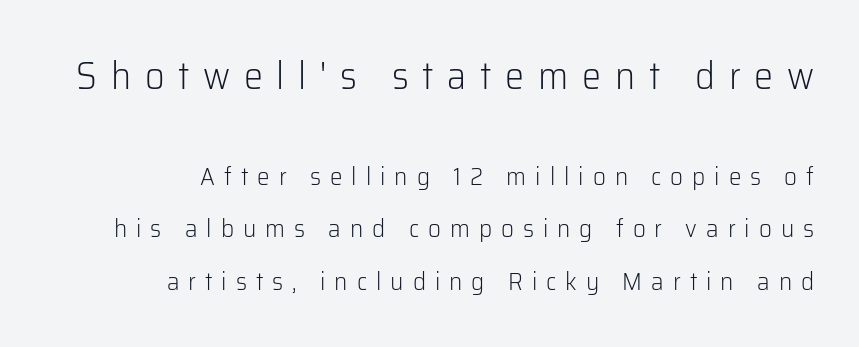
Q: Is the text bold? A: No.
Q: Is the text italic (slanted)? A: No, it is upright.
Q: Is the typeface a serif or a sans-serif typeface? A: Sans-serif.
Q: Is the text underlined? A: No.
Q: How is the paragraph aligned? A: Right-aligned.
Q: Is the spacing between letters normal or unusually wide? A: Unusually wide.
Q: Is the spacing between lines tight, normal or loose? A: Loose.
Q: Which block of text is set in a larger size, the first (top) or the second (bottom)? A: The first (top) one.
Q: Width (condensed, normal, or wide)? A: Normal.
Q: Stroke contrast? A: Low.
Q: x-height? A: Medium.
Q: Monospaced? A: No.
